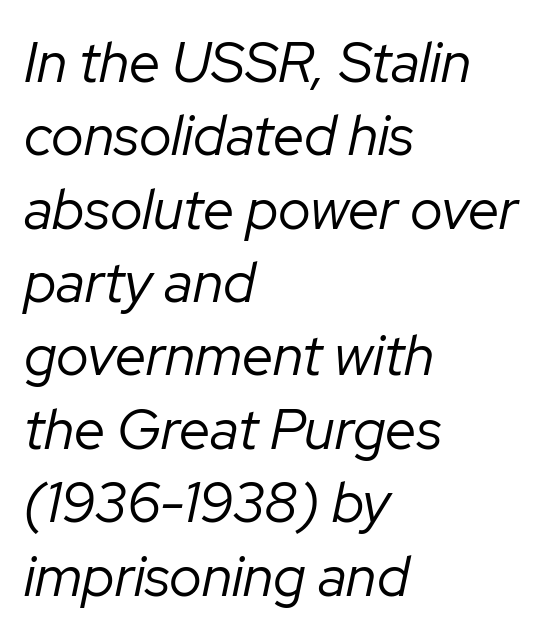
Glyph-to-glyph distance matches everyday printed text. The lines are quadded left. Nothing heavy about these letters — not bold at all. The lines sit at an ordinary, default distance from one another. Think of a printed novel: that variable character pitch is what you see here.
